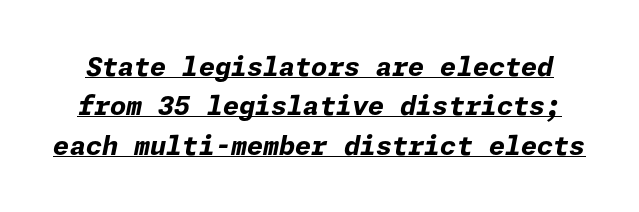
{"italic": "yes", "lean": "right", "slant_degrees": 11, "bold": "yes", "underline": "yes", "line_spacing": "normal", "line_spacing_ratio": 1.51, "letter_spacing": "normal", "letter_spacing_em": 0.0, "glyph_px": 26}
